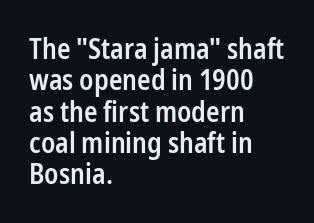
Q: Is the text bold? A: Semi-bold.
Q: Is the text italic (slanted)? A: No, it is upright.
Q: Is the typeface a serif or a sans-serif typeface? A: Sans-serif.
Q: Is the text underlined? A: No.
Q: How is the paragraph aligned? A: Left-aligned.
Q: Is the spacing between letters normal or unusually wide? A: Normal.
Q: Is the spacing between lines tight, normal or loose? A: Tight.
Q: Width (condensed, normal, or wide)? A: Condensed.
Q: Stroke contrast? A: Low.
Q: x-height? A: Medium.
Q: Monospaced? A: No.
